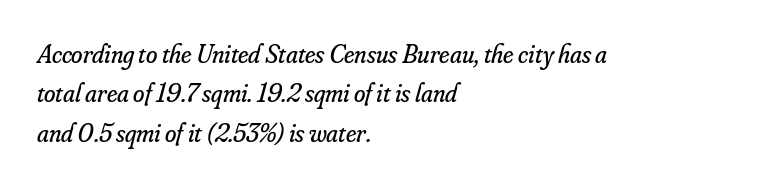
{"italic": "yes", "lean": "right", "slant_degrees": 16, "bold": "no", "underline": "no", "align": "left", "line_spacing": "normal", "line_spacing_ratio": 1.51, "letter_spacing": "normal", "letter_spacing_em": 0.0, "glyph_px": 26}
